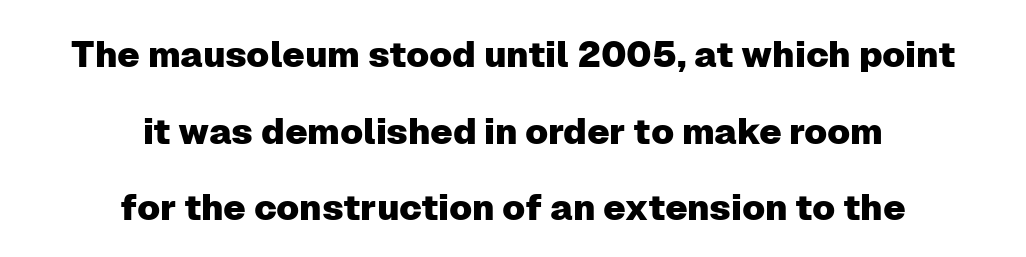
This rendering leaves character spacing at its baseline value. Unmarked baselines from the first word to the last. Letterform terminals end flat and unadorned throughout the passage. Rendered with straight, roman letterforms. Whoever set this chose breathing room over compactness in the vertical rhythm. You could not count columns in this text — the font is proportionally spaced.
